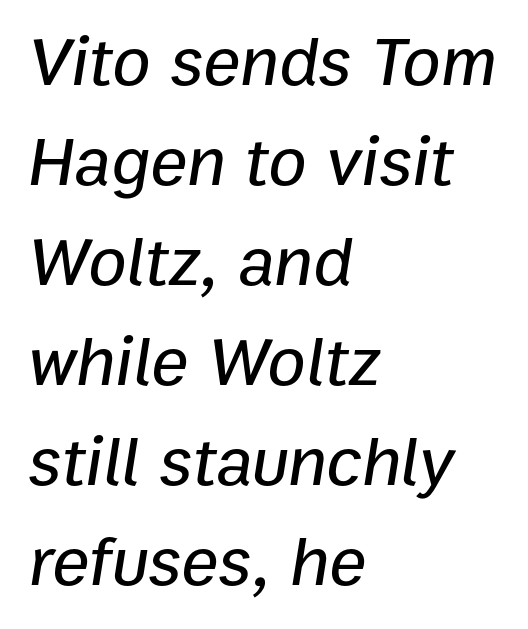
{"italic": "yes", "lean": "right", "slant_degrees": 9, "width": "normal", "stroke_contrast": "low", "x_height": "medium", "monospaced": "no", "underline": "no", "align": "left", "line_spacing": "normal", "line_spacing_ratio": 1.43, "letter_spacing": "normal", "letter_spacing_em": 0.0, "glyph_px": 70}
